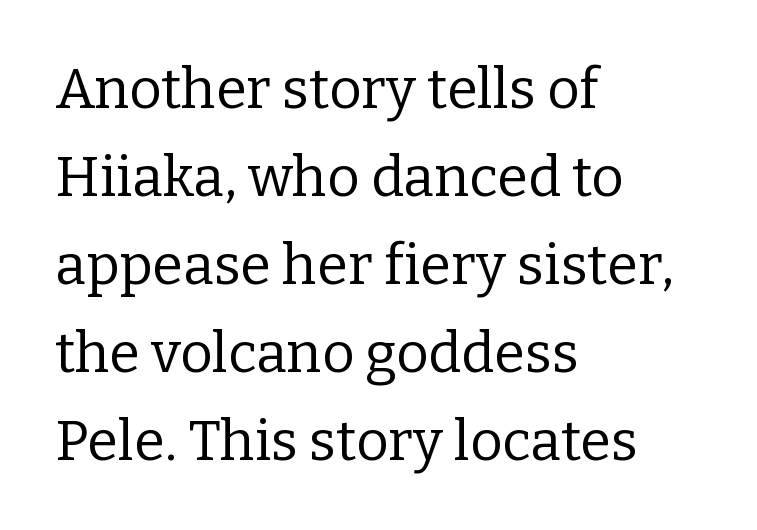
The image shows 56 px regular-weight serif type, upright; set left-aligned, normal line spacing (1.57x), normal letter spacing, not underlined; low stroke contrast and a medium x-height.
